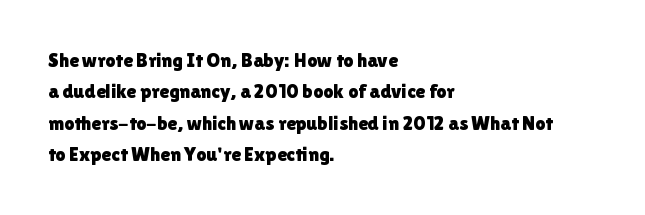
Compared with a centered layout, this one pins lines to the left instead. The space beneath each line is pristine and unruled. The passage shown stacks its lines at a standard gap. Do the letters lean? They stand straight. Spacing between characters is what you'd get straight out of the box.
